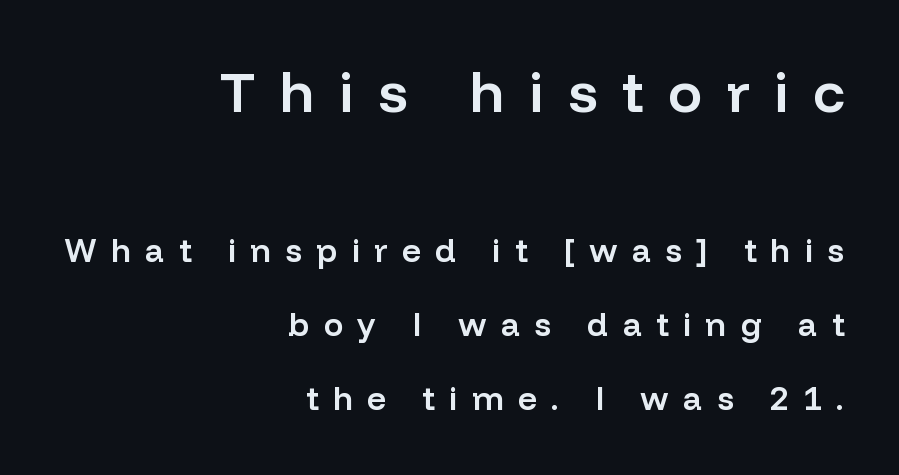
{"serif": "no", "italic": "no", "bold": "semi", "weight": "semibold", "width": "normal", "stroke_contrast": "low", "x_height": "medium", "monospaced": "no", "underline": "no", "align": "right", "line_spacing": "loose", "line_spacing_ratio": 2.25, "letter_spacing": "wide", "letter_spacing_em": 0.43, "larger_block": "first", "size_ratio": 1.73, "glyph_px": 57}
